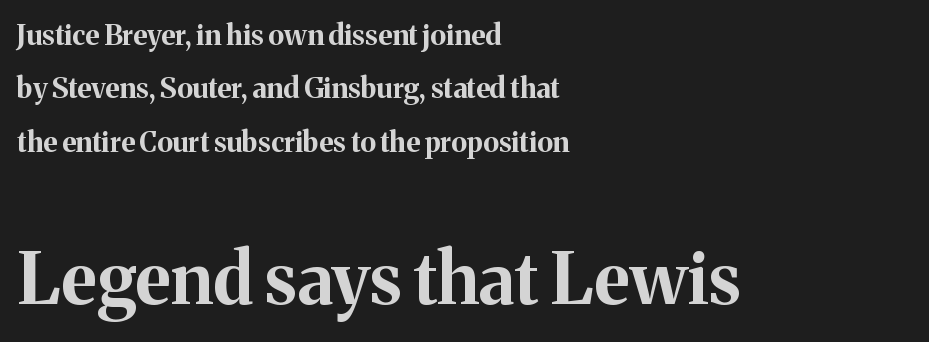
The image shows 71 px bold serif type, upright; set left-aligned, loose line spacing (1.91x), normal letter spacing, not underlined; the second (bottom) block is 2.54x larger; medium stroke contrast and a medium x-height.
